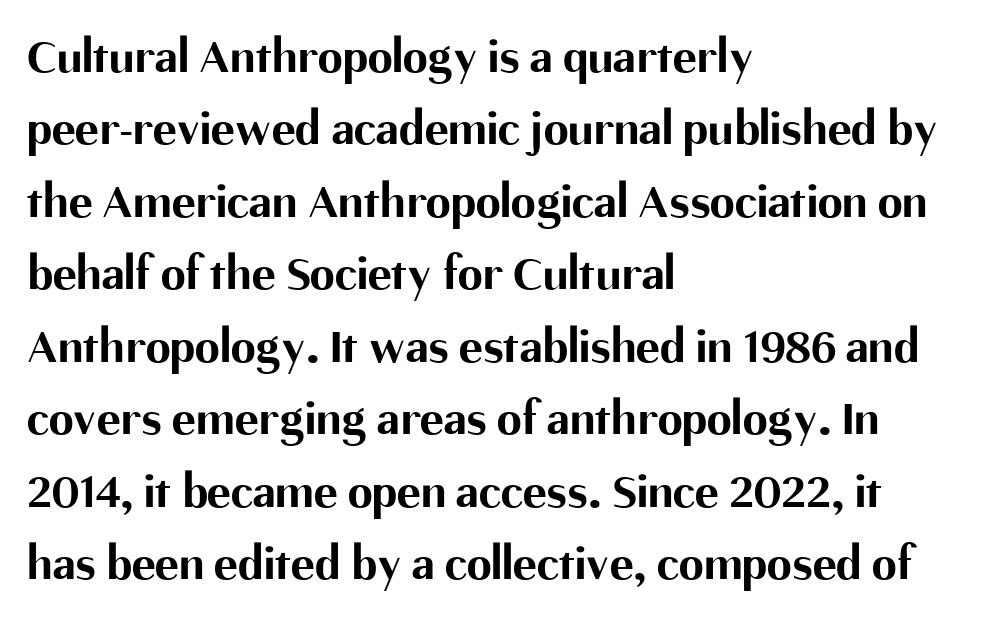
Type without underlining. Short and long lines alike share a common starting point at left. A typesetter would call this proportional, since set widths differ per character. Typesetter's note: full bold, strokes at maximum text heaviness. You can tell it's not italic because the verticals are truly vertical.
